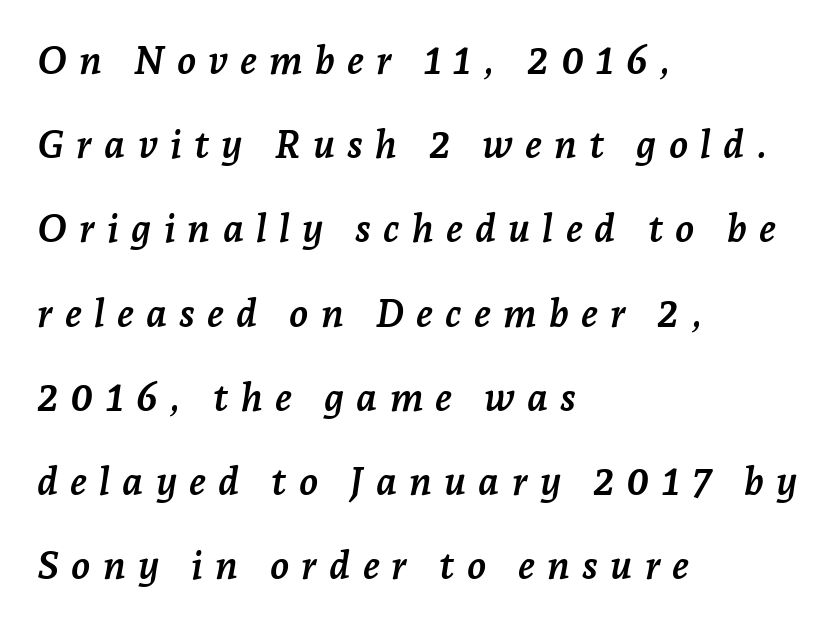
The passage shown is typed in a proportional face where columns would drift. Is there much room between lines? Yes — plenty of vertical air separates them. The paragraph shown leans on its left margin. The passage shown has open, widely tracked lettering throughout. Emphasis-style slanted type is in use.
